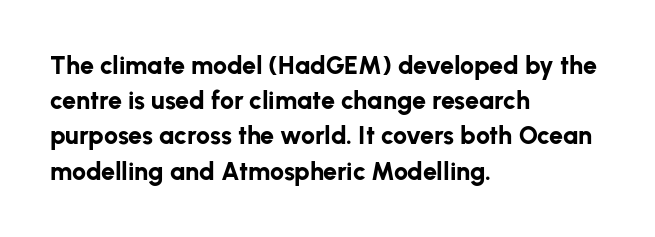
Here the glyphs are tracked normally, forming tight word shapes. Posture: upright roman. Plain, unruled lines of type. Leading matches the norm, producing a regular column.
